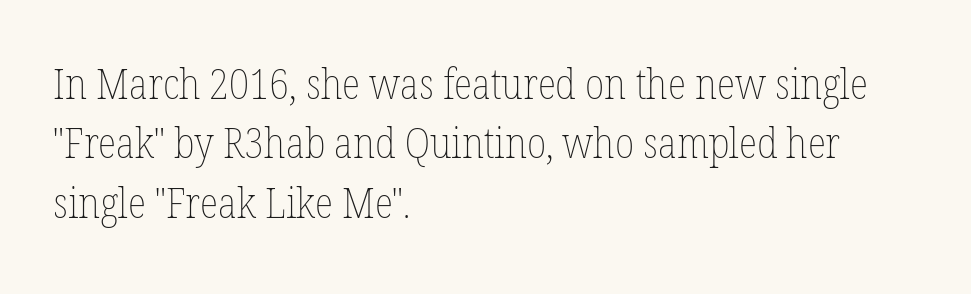
This sample uses an upright cut, with every glyph sitting square on the baseline. Words appear dense and cohesive because spacing is normal. The block of text has a typical density, with ordinary space between rows. No extra ink here — the face is not bold. The letters advance in unequal steps, a hallmark of proportional type. If you drew a ruler down the left edge, every line would touch it.
